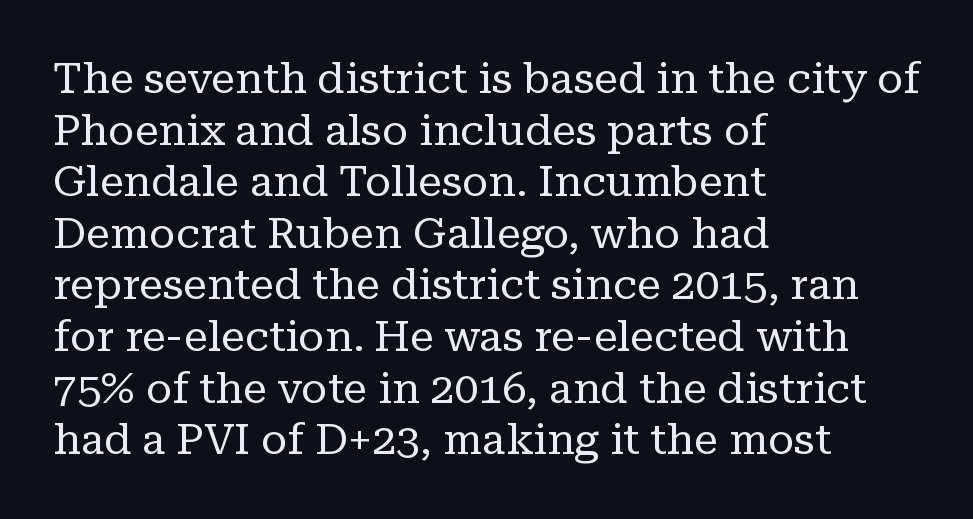
Every character sits straight up, as roman type does. Font category for this specimen: serif. Between one letter and the next there's only the usual sliver of space. Character widths vary here, with narrow letters taking less room than wide ones. Stems and bowls with no extra thickness — not bold. The area under the type is left untouched.
